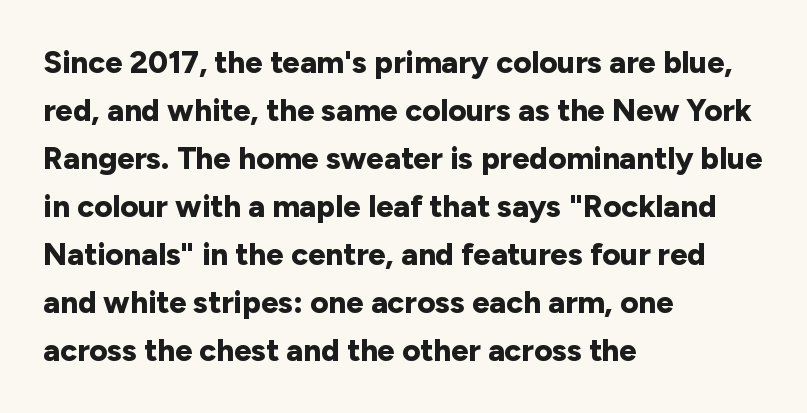
Is this a sans? Yes — the strokes have no serifs. The face used here is proportionally spaced, like ordinary book or web type. On the weight axis this lands at bold, roughly 700. The rendering anchors every line to the left-hand side. Words float on clear page, feet unadorned. Students, observe: this is what conventionally led text looks like.
